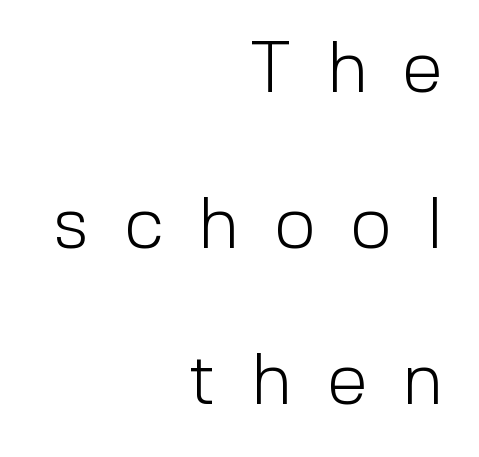
Q: Is the text bold? A: No.
Q: Is the text italic (slanted)? A: No, it is upright.
Q: Is the typeface a serif or a sans-serif typeface? A: Sans-serif.
Q: Is the text underlined? A: No.
Q: How is the paragraph aligned? A: Right-aligned.
Q: Is the spacing between letters normal or unusually wide? A: Unusually wide.
Q: Is the spacing between lines tight, normal or loose? A: Loose.
Q: Width (condensed, normal, or wide)? A: Normal.
Q: x-height? A: Medium.
Q: Monospaced? A: No.
